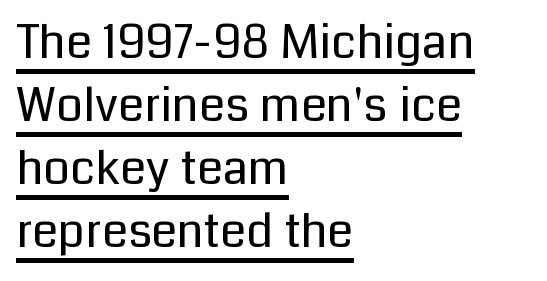
{"serif": "no", "italic": "no", "bold": "no", "weight": "regular", "width": "normal", "stroke_contrast": "low", "x_height": "medium", "monospaced": "no", "underline": "yes", "align": "left", "line_spacing": "normal", "line_spacing_ratio": 1.34, "letter_spacing": "normal", "letter_spacing_em": 0.0, "glyph_px": 47}
